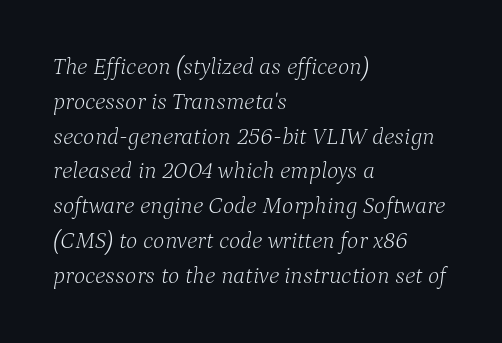
Q: Is the text bold? A: No.
Q: Is the text italic (slanted)? A: Yes, it leans right by about 9 degrees.
Q: Is the text underlined? A: No.
Q: How is the paragraph aligned? A: Left-aligned.
Q: Is the spacing between letters normal or unusually wide? A: Normal.
Q: Is the spacing between lines tight, normal or loose? A: Normal.
